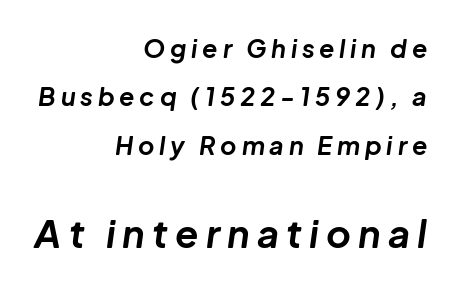
The image shows 38 px bold type, italic (leaning right); set right-aligned, loose line spacing (1.94x), not underlined; the second (bottom) block is 1.52x larger; low stroke contrast and a medium x-height.
